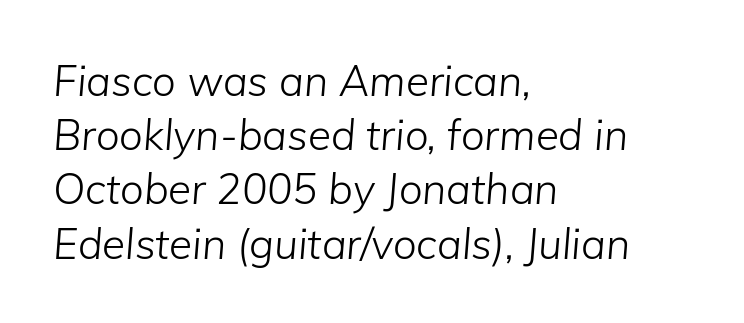
The image shows 42 px light type, italic (leaning right); set left-aligned, normal line spacing (1.29x), normal letter spacing, not underlined; low stroke contrast and a medium x-height.
